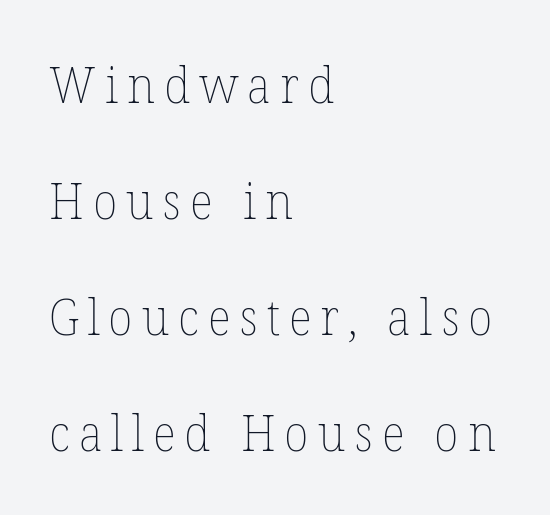
{"italic": "no", "bold": "no", "weight": "thin", "width": "normal", "stroke_contrast": "low", "x_height": "medium", "monospaced": "no", "underline": "no", "align": "left", "line_spacing": "loose", "line_spacing_ratio": 2.32, "glyph_px": 50}
